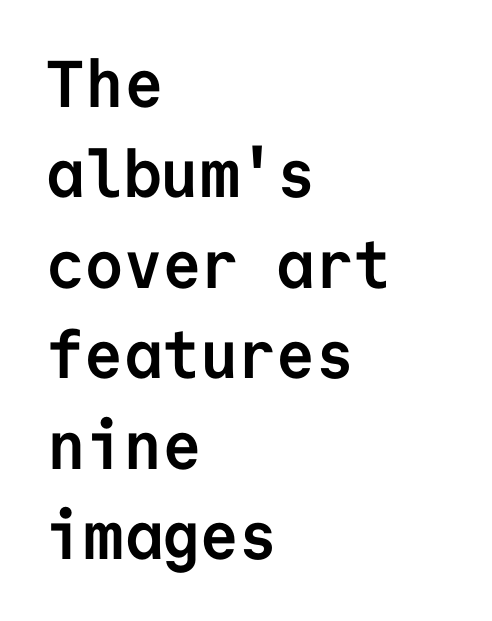
{"serif": "no", "italic": "no", "bold": "yes", "weight": "semibold", "width": "normal", "stroke_contrast": "low", "x_height": "medium", "monospaced": "yes", "underline": "no", "align": "left", "line_spacing": "normal", "line_spacing_ratio": 1.37, "letter_spacing": "normal", "letter_spacing_em": 0.0, "glyph_px": 66}
